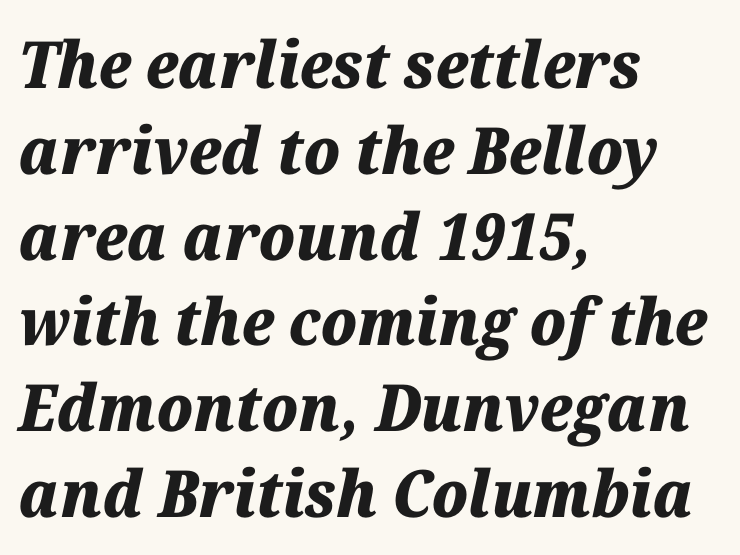
Q: Is the text bold? A: Yes.
Q: Is the text italic (slanted)? A: Yes, it leans right by about 12 degrees.
Q: Is the text underlined? A: No.
Q: How is the paragraph aligned? A: Left-aligned.
Q: Is the spacing between letters normal or unusually wide? A: Normal.
Q: Is the spacing between lines tight, normal or loose? A: Normal.
Q: Width (condensed, normal, or wide)? A: Normal.
Q: Stroke contrast? A: Medium.
Q: x-height? A: Medium.
Q: Monospaced? A: No.
